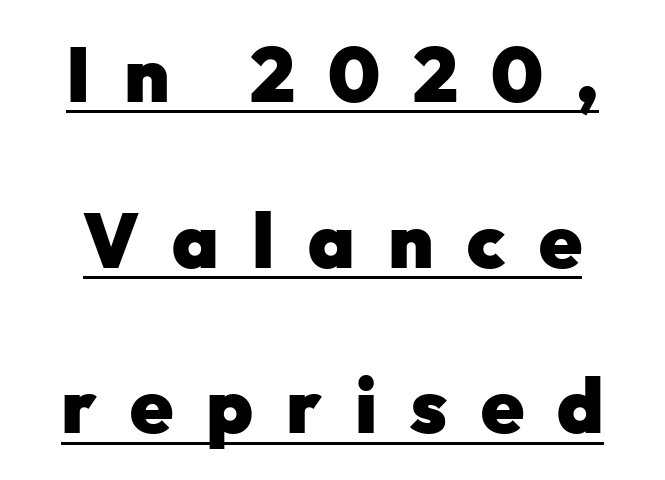
The image shows 77 px heavy sans-serif type, upright; set loose line spacing (2.15x), unusually wide letter spacing (+0.43 em), underlined; low stroke contrast and a medium x-height.
